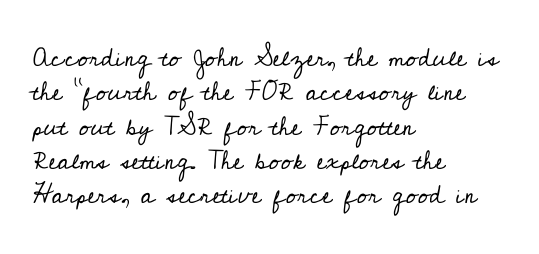
The image shows 26 px text type; set left-aligned, normal line spacing (1.32x), normal letter spacing, not underlined.
